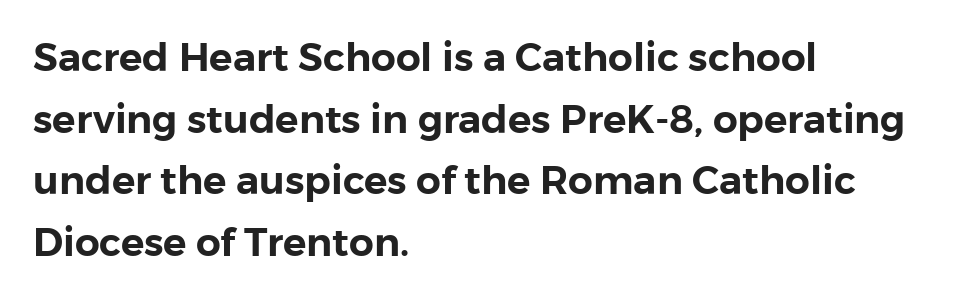
Q: Is the text italic (slanted)? A: No, it is upright.
Q: Is the typeface a serif or a sans-serif typeface? A: Sans-serif.
Q: Is the text underlined? A: No.
Q: How is the paragraph aligned? A: Left-aligned.
Q: Is the spacing between letters normal or unusually wide? A: Normal.
Q: Is the spacing between lines tight, normal or loose? A: Normal.
Q: Width (condensed, normal, or wide)? A: Normal.
Q: Stroke contrast? A: Low.
Q: x-height? A: Medium.
Q: Monospaced? A: No.
